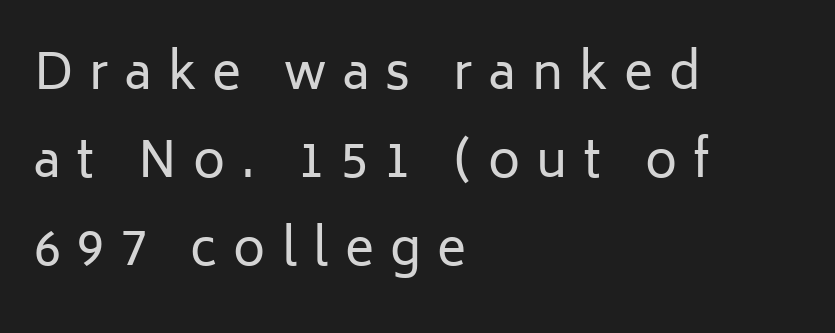
{"serif": "no", "italic": "no", "bold": "no", "weight": "regular", "width": "normal", "stroke_contrast": "low", "x_height": "medium", "monospaced": "no", "underline": "no", "align": "left", "line_spacing_ratio": 1.8, "letter_spacing": "wide", "letter_spacing_em": 0.33, "glyph_px": 49}
